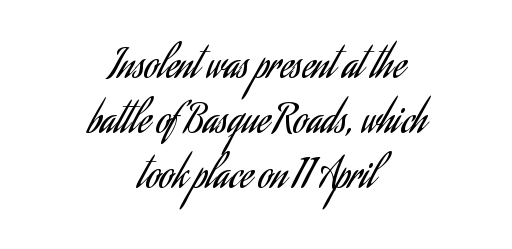
{"serif": "no", "bold": "no", "weight": "regular", "width": "condensed", "stroke_contrast": "low", "x_height": "small", "monospaced": "no", "underline": "no", "align": "center", "line_spacing": "normal", "line_spacing_ratio": 1.41, "letter_spacing": "normal", "letter_spacing_em": 0.0, "glyph_px": 39}
